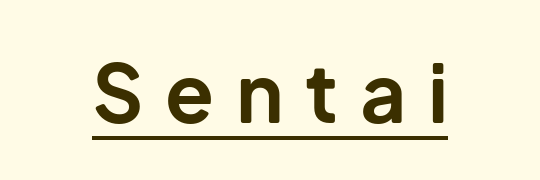
Q: Is the text bold? A: Yes.
Q: Is the text italic (slanted)? A: No, it is upright.
Q: Is the typeface a serif or a sans-serif typeface? A: Sans-serif.
Q: Is the text underlined? A: Yes.
Q: Is the spacing between letters normal or unusually wide? A: Unusually wide.
Q: Width (condensed, normal, or wide)? A: Normal.
Q: Stroke contrast? A: Low.
Q: x-height? A: Medium.
Q: Monospaced? A: No.
